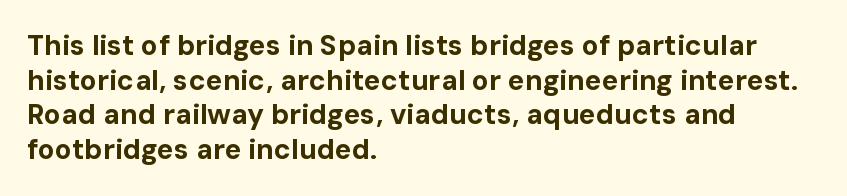
Q: Is the text bold? A: Yes.
Q: Is the text italic (slanted)? A: No, it is upright.
Q: Is the typeface a serif or a sans-serif typeface? A: Sans-serif.
Q: Is the text underlined? A: No.
Q: How is the paragraph aligned? A: Left-aligned.
Q: Is the spacing between letters normal or unusually wide? A: Normal.
Q: Width (condensed, normal, or wide)? A: Normal.
Q: Stroke contrast? A: Low.
Q: x-height? A: Medium.
Q: Monospaced? A: No.
